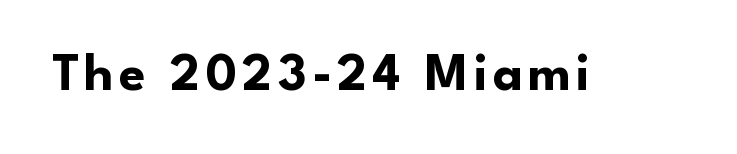
The image shows 53 px bold sans-serif type, upright; set not underlined; low stroke contrast and a small x-height.
